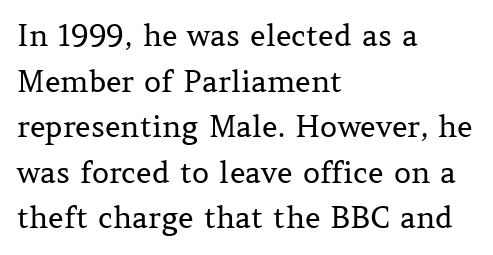
Q: Is the text bold? A: No.
Q: Is the text italic (slanted)? A: No, it is upright.
Q: Is the typeface a serif or a sans-serif typeface? A: Serif.
Q: Is the text underlined? A: No.
Q: How is the paragraph aligned? A: Left-aligned.
Q: Is the spacing between letters normal or unusually wide? A: Normal.
Q: Is the spacing between lines tight, normal or loose? A: Normal.
Q: Width (condensed, normal, or wide)? A: Normal.
Q: Stroke contrast? A: Medium.
Q: x-height? A: Medium.
Q: Monospaced? A: No.
